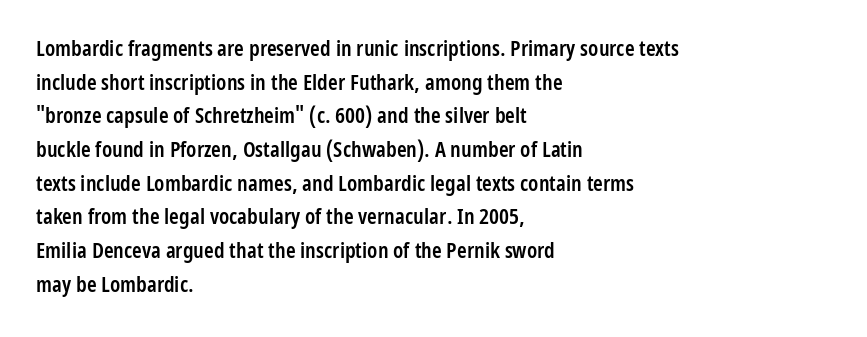
Q: Is the text bold? A: Semi-bold.
Q: Is the text italic (slanted)? A: No, it is upright.
Q: Is the text underlined? A: No.
Q: How is the paragraph aligned? A: Left-aligned.
Q: Is the spacing between letters normal or unusually wide? A: Normal.
Q: Is the spacing between lines tight, normal or loose? A: Normal.
